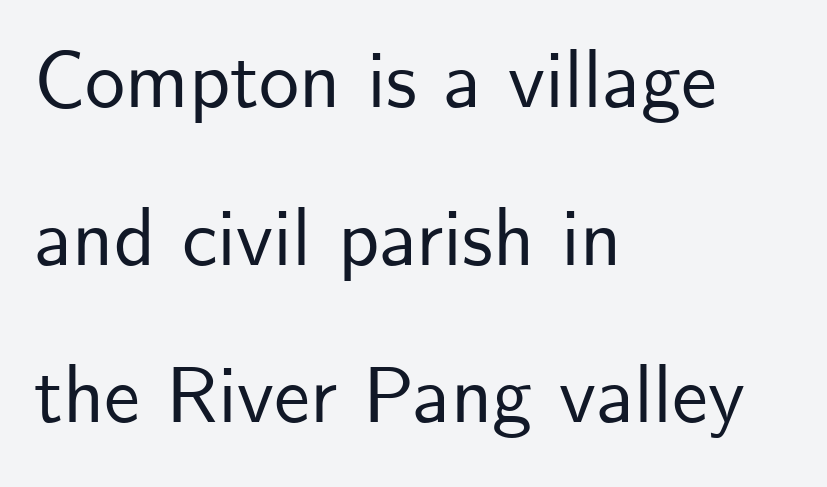
Does the lettering tilt? It doesn't — this is upright. In terms of letterspacing, this is plain default setting. This rendering features lettering with no underline. Baseline-to-baseline distance is far greater than the letter height. This rendering uses left alignment, leaving the right contour irregular. This sample uses a sans-serif face.
